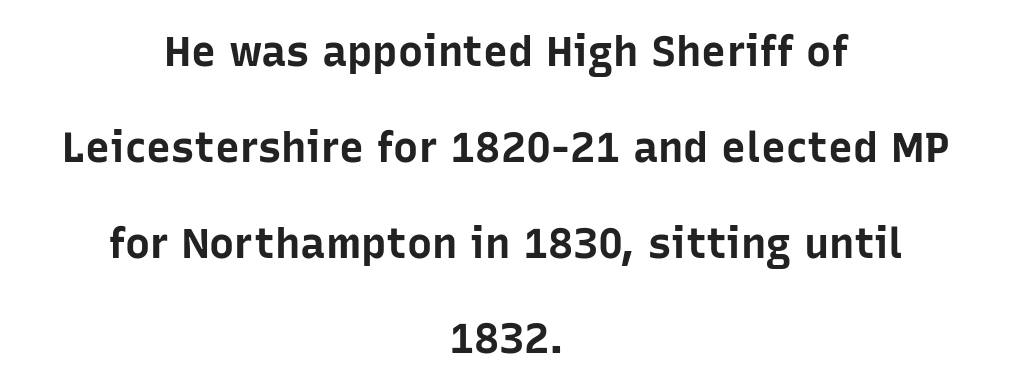
The image shows 42 px bold sans-serif type, upright; set centered, loose line spacing (2.28x), normal letter spacing, not underlined; low stroke contrast and a medium x-height.
